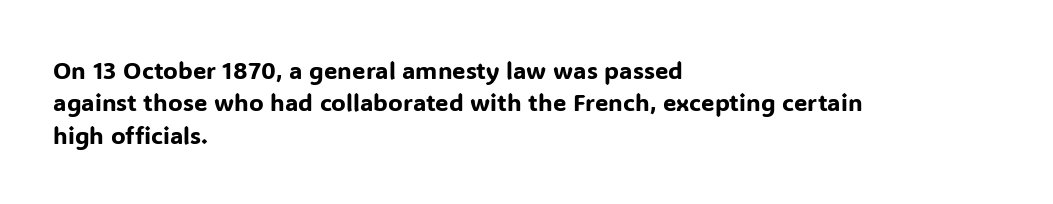
{"italic": "no", "underline": "no", "align": "left", "line_spacing": "normal", "line_spacing_ratio": 1.35, "letter_spacing": "normal", "letter_spacing_em": 0.0, "glyph_px": 24}
